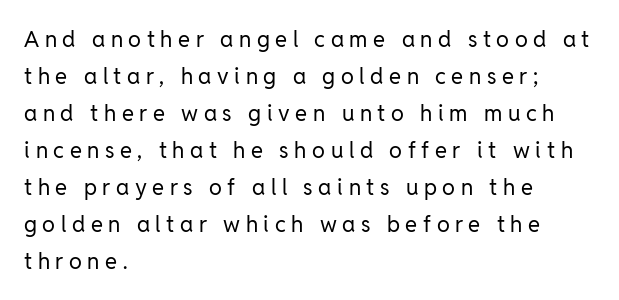
Caption: expanded tracking, letters set apart. Unlike italic type, these characters show no tilt at all. Notice how descenders clear the ascenders below comfortably — that's standard leading. No letter is thick-stroked: the sample isn't bold. If you drew a ruler down the left edge, every line would touch it.
